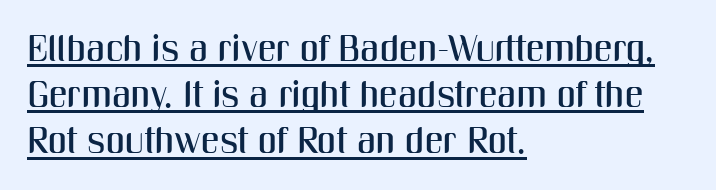
The image shows 37 px condensed sans-serif type, upright; set left-aligned, normal line spacing (1.25x), normal letter spacing, underlined; medium stroke contrast and a medium x-height.
